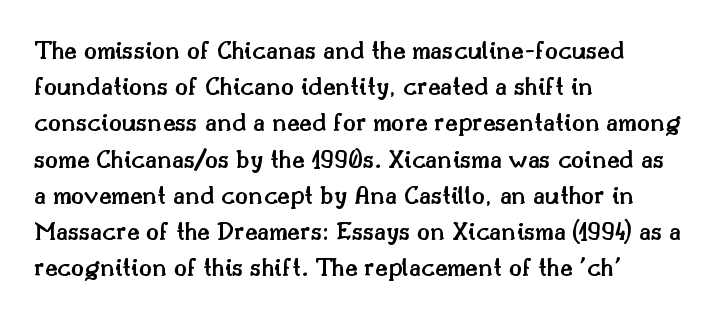
The image shows 27 px text type, upright; set left-aligned, normal line spacing (1.34x), normal letter spacing, not underlined.
